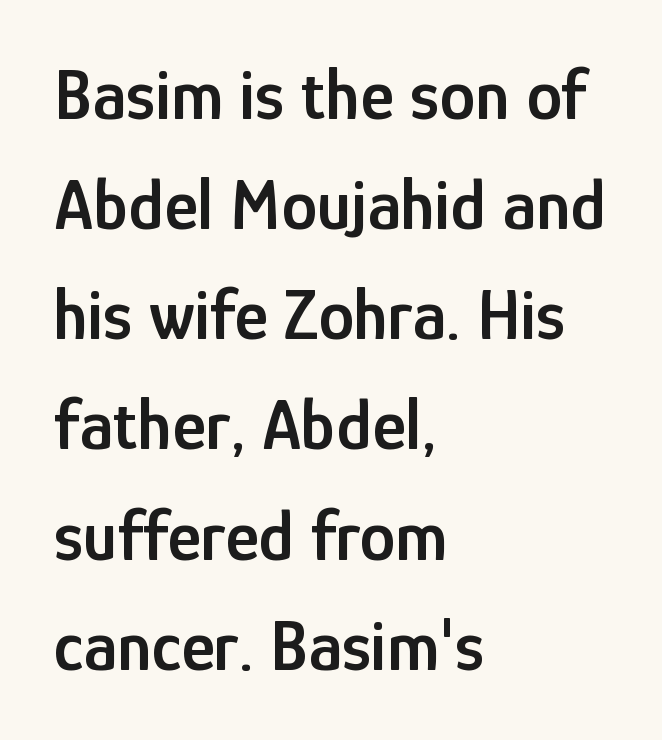
The image shows 72 px semibold, condensed sans-serif type, upright; set left-aligned, normal line spacing (1.53x), normal letter spacing, not underlined; low stroke contrast and a medium x-height.
